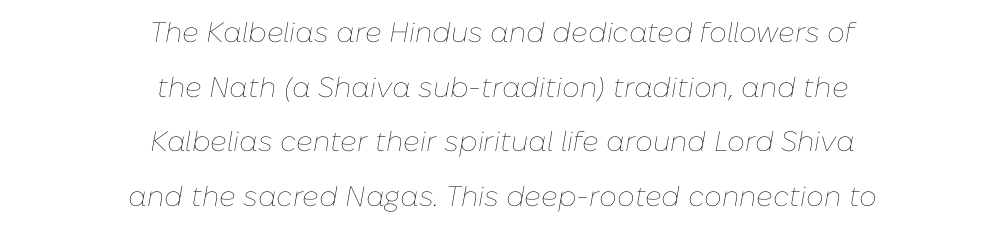
Q: Is the text bold? A: No.
Q: Is the text italic (slanted)? A: Yes, it leans right by about 10 degrees.
Q: Is the text underlined? A: No.
Q: How is the paragraph aligned? A: Centered.
Q: Is the spacing between letters normal or unusually wide? A: Normal.
Q: Is the spacing between lines tight, normal or loose? A: Loose.
Q: Width (condensed, normal, or wide)? A: Normal.
Q: Stroke contrast? A: Low.
Q: x-height? A: Medium.
Q: Monospaced? A: No.
